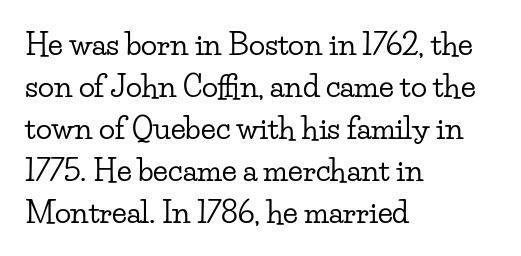
Q: Is the text italic (slanted)? A: No, it is upright.
Q: Is the typeface a serif or a sans-serif typeface? A: Serif.
Q: Is the text underlined? A: No.
Q: How is the paragraph aligned? A: Left-aligned.
Q: Is the spacing between letters normal or unusually wide? A: Normal.
Q: Is the spacing between lines tight, normal or loose? A: Normal.
Q: Width (condensed, normal, or wide)? A: Wide.
Q: Stroke contrast? A: Low.
Q: x-height? A: Small.
Q: Monospaced? A: No.
